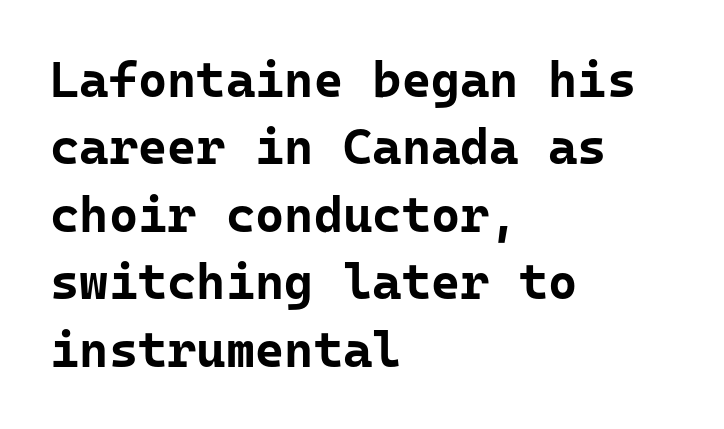
Upright lettering throughout. Line spacing here is normal. Nothing sits at the stroke ends, so this counts as sans-serif. Glance below the letters and you will spot only blank space. There is no visible air inserted between adjacent glyphs.
